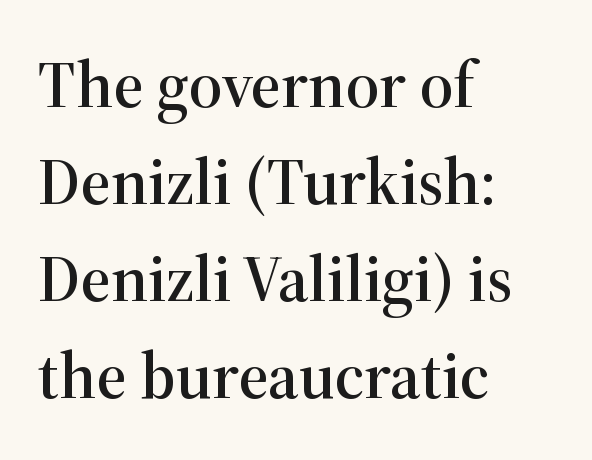
{"serif": "yes", "italic": "no", "width": "normal", "stroke_contrast": "high", "x_height": "medium", "monospaced": "no", "underline": "no", "align": "left", "line_spacing": "normal", "line_spacing_ratio": 1.47, "letter_spacing": "normal", "letter_spacing_em": 0.0, "glyph_px": 66}
